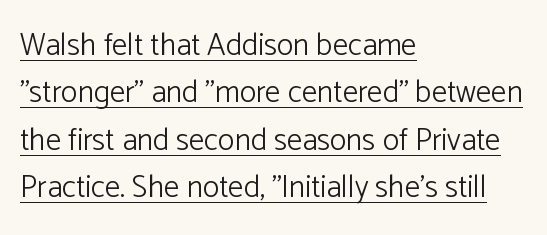
Q: Is the text bold? A: No.
Q: Is the text italic (slanted)? A: No, it is upright.
Q: Is the typeface a serif or a sans-serif typeface? A: Sans-serif.
Q: Is the text underlined? A: Yes.
Q: How is the paragraph aligned? A: Left-aligned.
Q: Is the spacing between letters normal or unusually wide? A: Normal.
Q: Is the spacing between lines tight, normal or loose? A: Normal.
Q: Width (condensed, normal, or wide)? A: Normal.
Q: Stroke contrast? A: Low.
Q: x-height? A: Medium.
Q: Monospaced? A: No.
